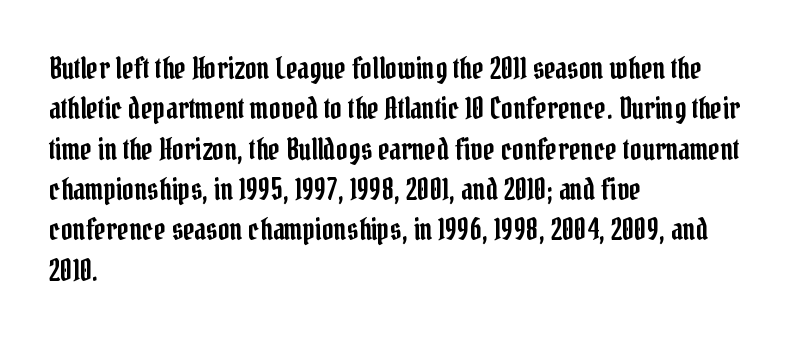
The image shows 29 px condensed serif type, upright; set left-aligned, normal line spacing (1.39x), normal letter spacing, not underlined; low stroke contrast and a medium x-height.
